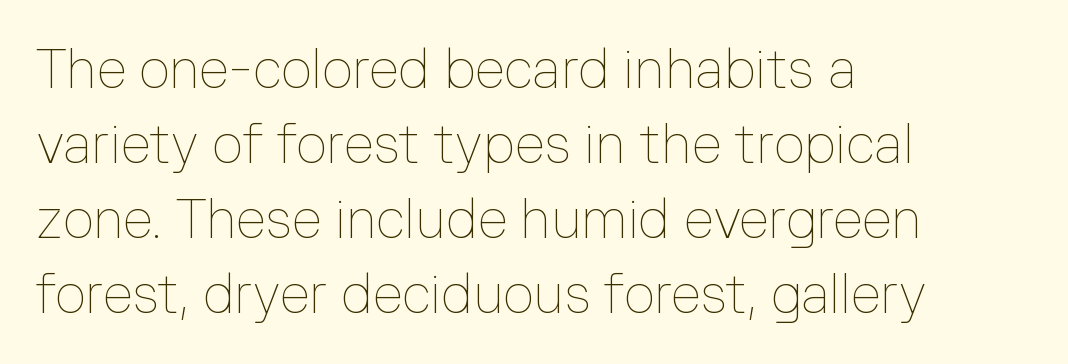
Q: Is the text bold? A: No.
Q: Is the text italic (slanted)? A: No, it is upright.
Q: Is the text underlined? A: No.
Q: How is the paragraph aligned? A: Left-aligned.
Q: Is the spacing between letters normal or unusually wide? A: Normal.
Q: Is the spacing between lines tight, normal or loose? A: Normal.
Q: Width (condensed, normal, or wide)? A: Normal.
Q: Stroke contrast? A: Low.
Q: x-height? A: Medium.
Q: Monospaced? A: No.
